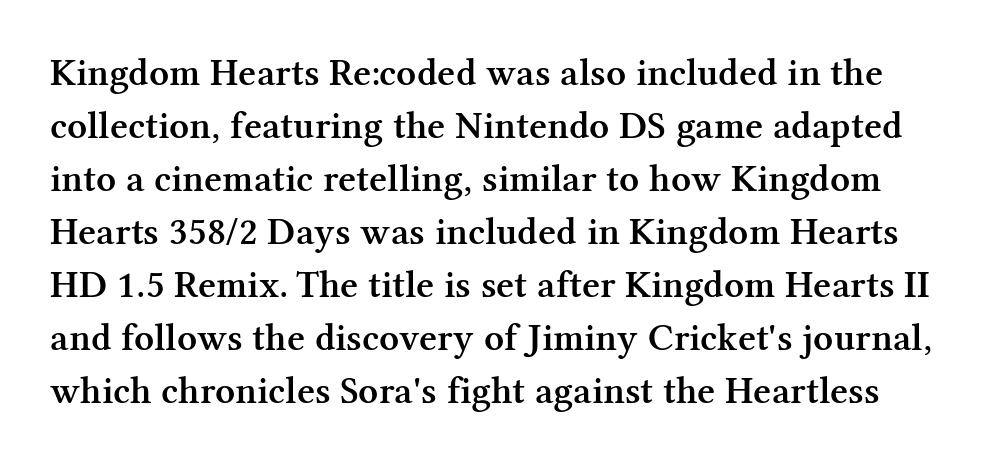
Regular leading. Note: serifs present on the glyphs. The rendering uses a semibold face; strokes are thickened but not to full bold. Descenders hang freely into open space. These lines are rendered in a variable-pitch font.
